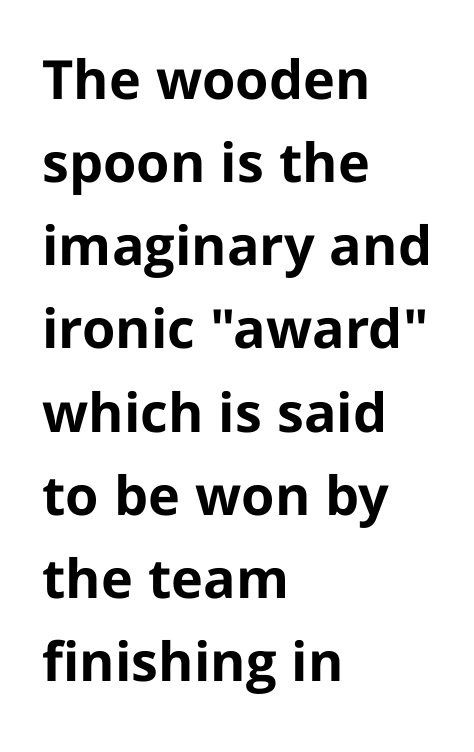
{"serif": "no", "italic": "no", "bold": "yes", "weight": "bold", "width": "normal", "stroke_contrast": "low", "x_height": "medium", "monospaced": "no", "underline": "no", "align": "left", "line_spacing": "normal", "line_spacing_ratio": 1.54, "letter_spacing": "normal", "letter_spacing_em": 0.0, "glyph_px": 54}
